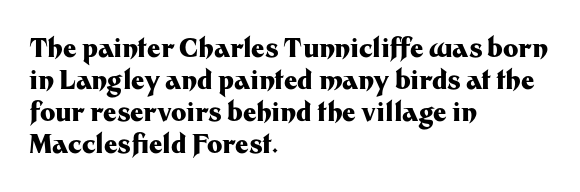
Q: Is the text bold? A: Yes.
Q: Is the text italic (slanted)? A: No, it is upright.
Q: Is the text underlined? A: No.
Q: How is the paragraph aligned? A: Left-aligned.
Q: Is the spacing between letters normal or unusually wide? A: Normal.
